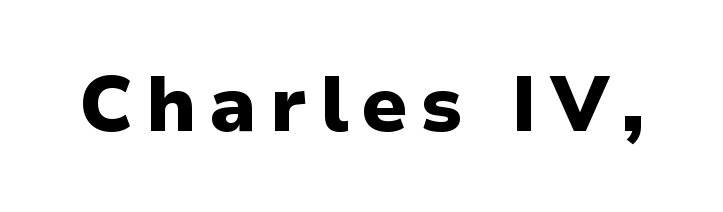
The image shows 77 px heavy sans-serif type, upright; set not underlined; low stroke contrast and a medium x-height.
